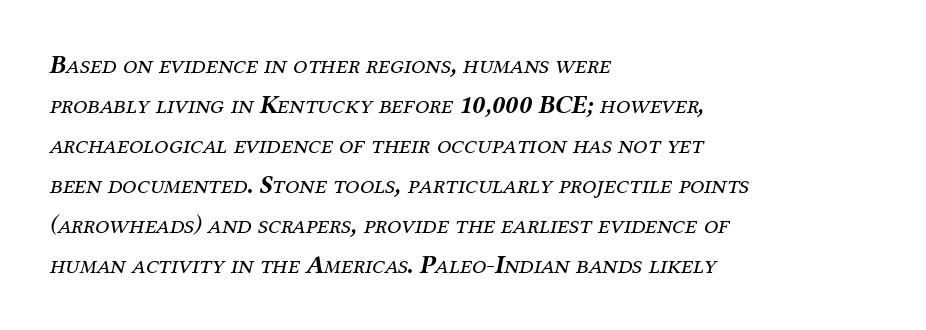
{"italic": "yes", "lean": "right", "slant_degrees": 12, "bold": "no", "underline": "no", "align": "left", "line_spacing": "normal", "line_spacing_ratio": 1.54, "letter_spacing": "normal", "letter_spacing_em": 0.0, "glyph_px": 26}
